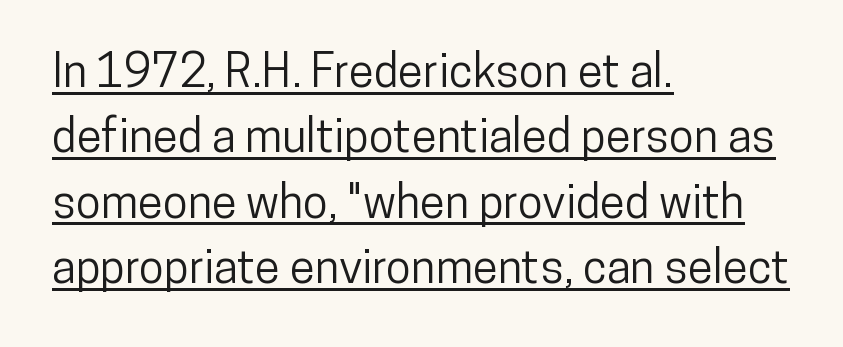
Descenders here cross a horizontal rule under the line. Upright lettering throughout. Summary of vertical rhythm: regular, with standard interline spacing. A classic flush-left, rag-right setting is used for this passage. These lines are composed in type without serifs. The type is set solid horizontally, with unmodified tracking.
